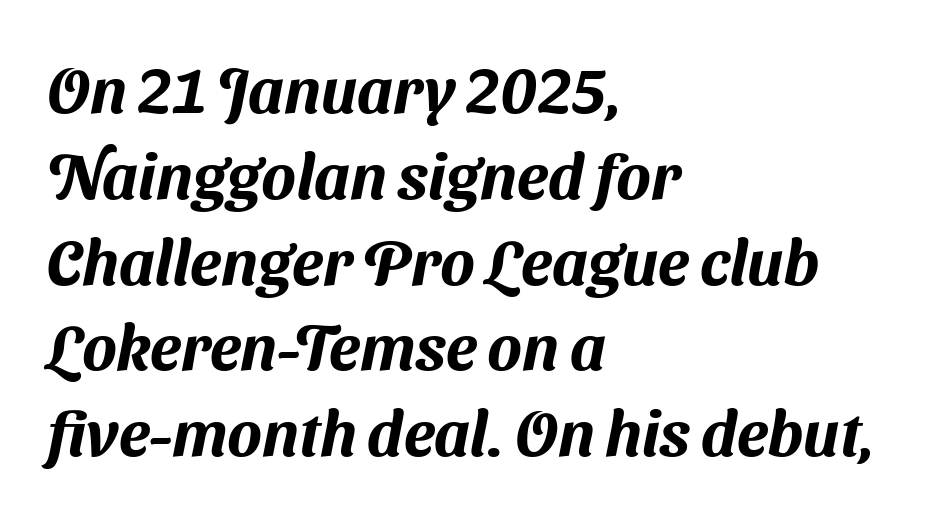
Each row of text sits above clean, open space. You could call the tracking neutral — neither tight nor loose. In terms of letterform style, serifs are entirely absent. Visually the block forms a straight wall on the left and a jagged coastline on the right. Varying glyph widths throughout — classic text-font behaviour.
